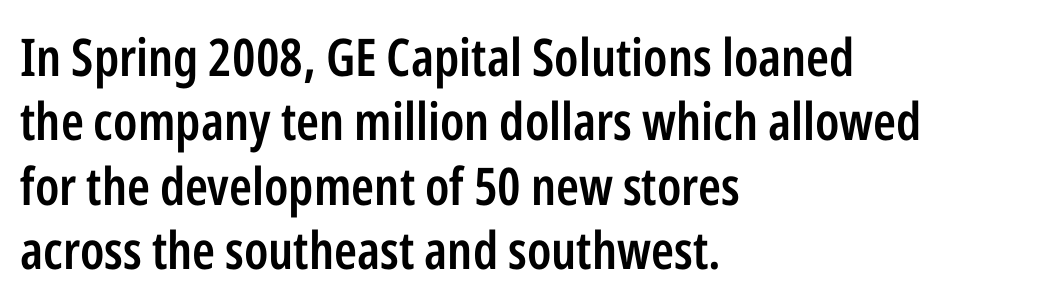
A typesetter would call this zero additional tracking. The area under the type is left untouched. I'd describe the lettering as semibold — firm but not a full bold. This rendering employs a face without finishing strokes, i.e., a sans-serif. Varying glyph widths throughout — classic text-font behaviour.
